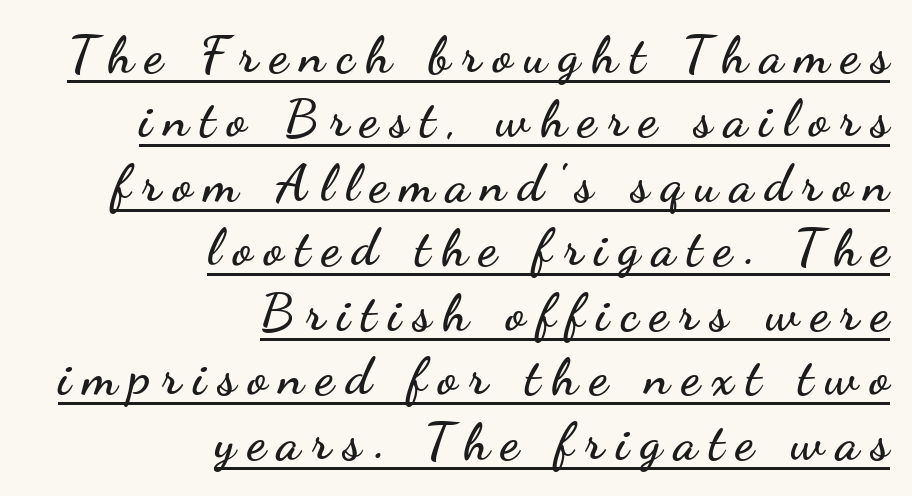
The image shows 52 px wide sans-serif type; set right-aligned, line spacing 1.24x, unusually wide letter spacing (+0.23 em), underlined; low stroke contrast and a small x-height.
